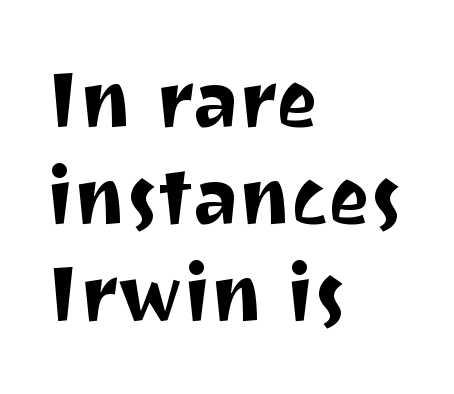
Q: Is the text italic (slanted)? A: No, it is upright.
Q: Is the typeface a serif or a sans-serif typeface? A: Sans-serif.
Q: Is the text underlined? A: No.
Q: How is the paragraph aligned? A: Left-aligned.
Q: Is the spacing between letters normal or unusually wide? A: Normal.
Q: Width (condensed, normal, or wide)? A: Normal.
Q: Stroke contrast? A: Medium.
Q: x-height? A: Medium.
Q: Monospaced? A: No.
